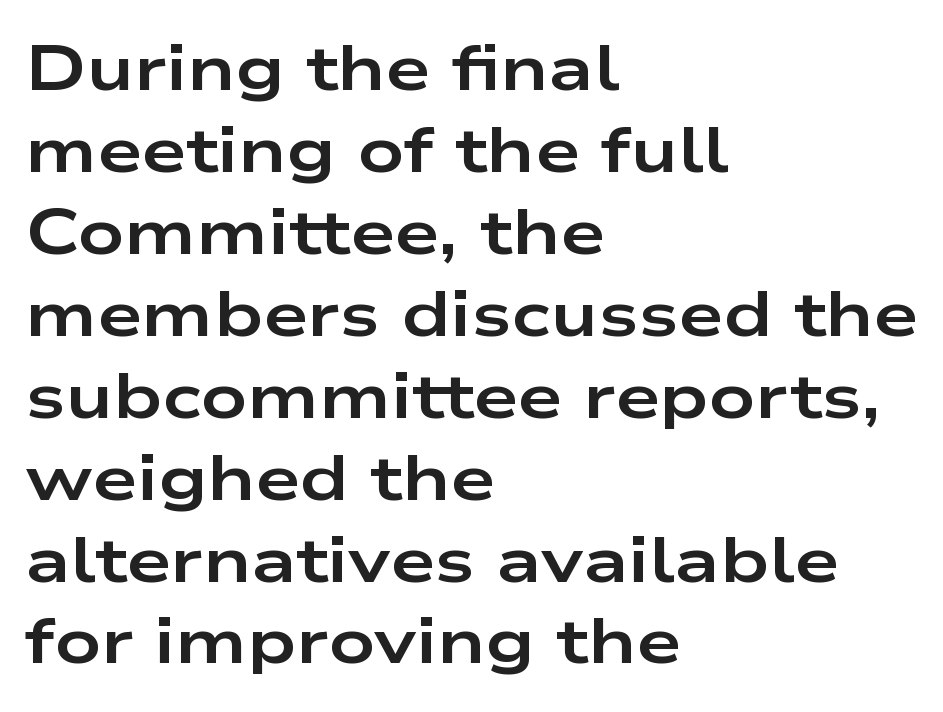
Q: Is the text bold? A: Yes.
Q: Is the text italic (slanted)? A: No, it is upright.
Q: Is the typeface a serif or a sans-serif typeface? A: Sans-serif.
Q: Is the text underlined? A: No.
Q: How is the paragraph aligned? A: Left-aligned.
Q: Is the spacing between letters normal or unusually wide? A: Normal.
Q: Is the spacing between lines tight, normal or loose? A: Normal.
Q: Width (condensed, normal, or wide)? A: Wide.
Q: Stroke contrast? A: Low.
Q: x-height? A: Medium.
Q: Monospaced? A: No.
